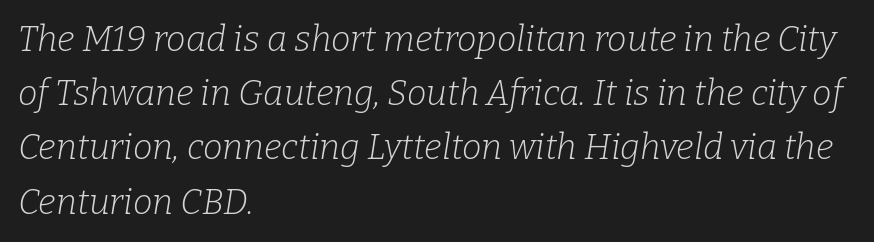
{"serif": "yes", "italic": "yes", "lean": "right", "slant_degrees": 9, "bold": "no", "weight": "light", "width": "normal", "stroke_contrast": "low", "x_height": "medium", "monospaced": "no", "underline": "no", "align": "left", "line_spacing": "normal", "line_spacing_ratio": 1.55, "letter_spacing": "normal", "letter_spacing_em": 0.0, "glyph_px": 35}
